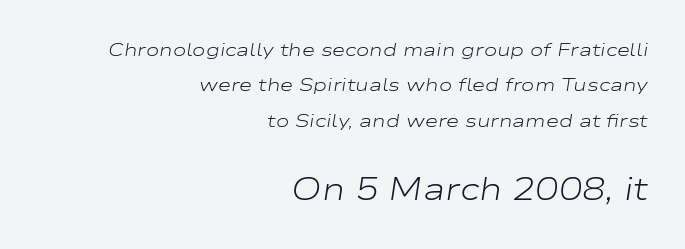
{"italic": "yes", "lean": "right", "slant_degrees": 9, "bold": "no", "weight": "light", "width": "wide", "stroke_contrast": "low", "x_height": "medium", "monospaced": "no", "underline": "no", "align": "right", "line_spacing": "loose", "line_spacing_ratio": 1.97, "letter_spacing": "normal", "letter_spacing_em": 0.0, "larger_block": "second", "size_ratio": 1.72, "glyph_px": 31}
